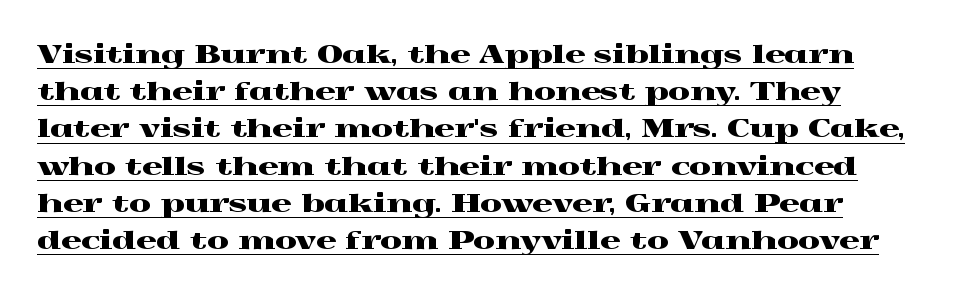
{"italic": "no", "underline": "yes", "line_spacing": "normal", "line_spacing_ratio": 1.49, "letter_spacing": "normal", "letter_spacing_em": 0.0, "glyph_px": 25}
